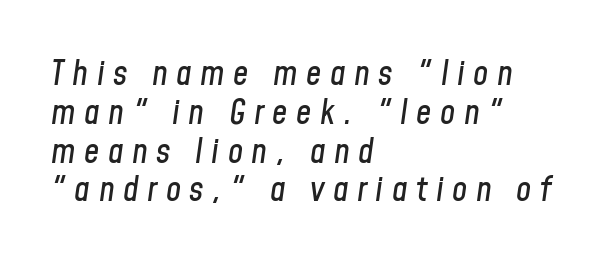
{"italic": "yes", "lean": "right", "slant_degrees": 8, "width": "condensed", "stroke_contrast": "low", "x_height": "medium", "monospaced": "no", "underline": "no", "align": "left", "line_spacing": "tight", "line_spacing_ratio": 1.14, "letter_spacing": "wide", "letter_spacing_em": 0.25, "glyph_px": 34}
